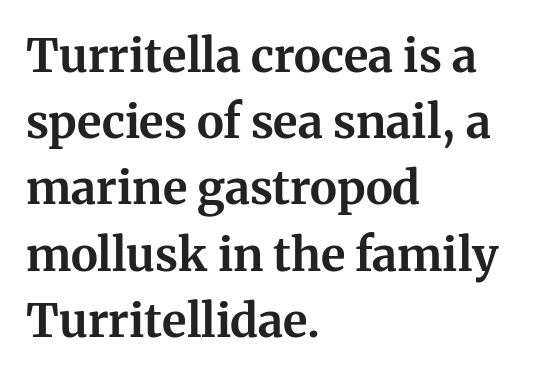
The image shows 46 px bold serif type, upright; set left-aligned, normal line spacing (1.44x), normal letter spacing, not underlined; medium stroke contrast and a medium x-height.
